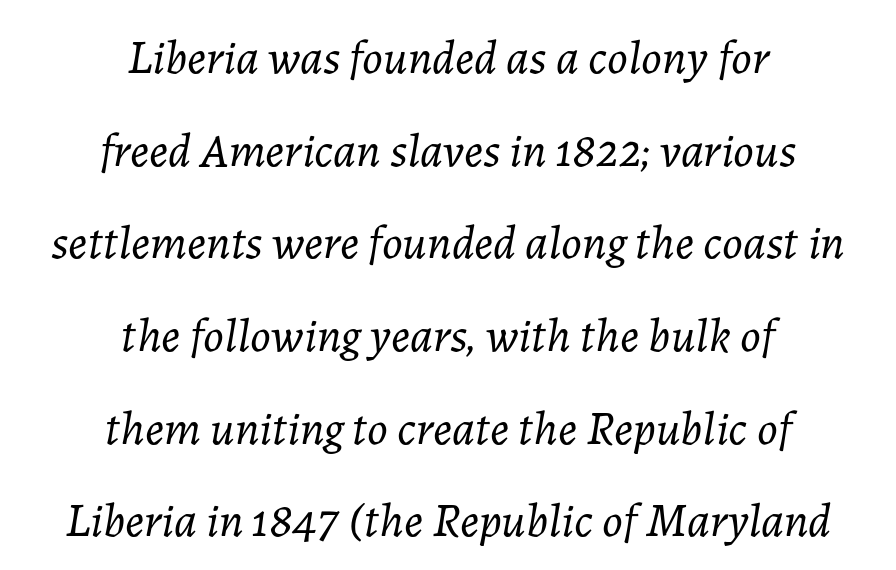
The image shows 48 px light type, italic (leaning right); set centered, loose line spacing (1.93x), normal letter spacing, not underlined; low stroke contrast and a medium x-height.
